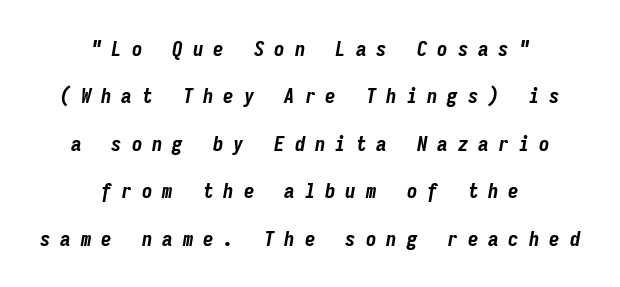
Letter spacing: wide. This sample is center-justified, so both line endings float freely. This rendering features lettering with no underline. The whole block is typeset with a tilt.
